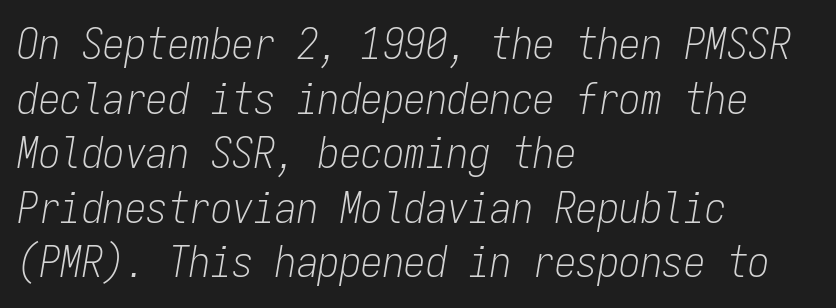
What's the leading like? Ordinary, nothing unusual. When letters slant like this, we call the style italic. On a weight scale, this lands at 450 or below. Standard letterfit; no display-style spreading of the glyphs. This sample is left-justified, so line endings fall wherever the words run out. Monospaced: the letters line up in strict vertical columns.
